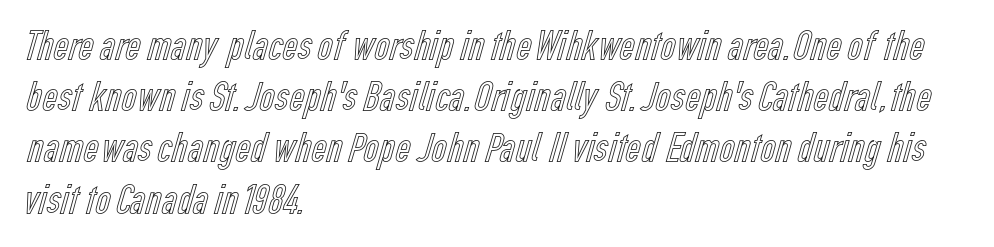
The image shows 42 px condensed type; set left-aligned, line spacing 1.22x, normal letter spacing, not underlined; a medium x-height.
